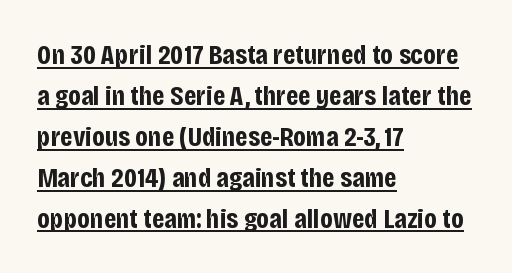
Underlined type. Baseline-to-baseline distance is the conventional proportion of letter height. This rendering uses left alignment, leaving the right contour irregular. This rendering employs a face without finishing strokes, i.e., a sans-serif.
